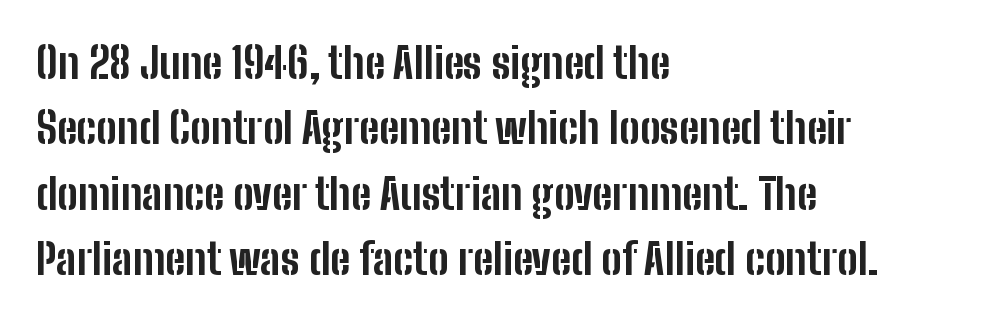
A typesetter would label this face a sans. The face used here has the dense, thick strokes of a bold. Beneath every word, the page is bare. Character widths vary here, with narrow letters taking less room than wide ones.
